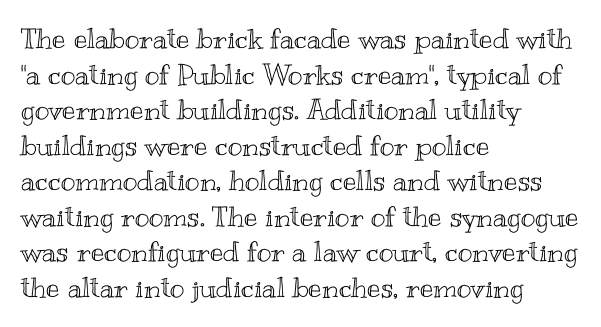
The image shows 28 px wide type, upright; set left-aligned, normal line spacing (1.27x), normal letter spacing, not underlined; a small x-height.
